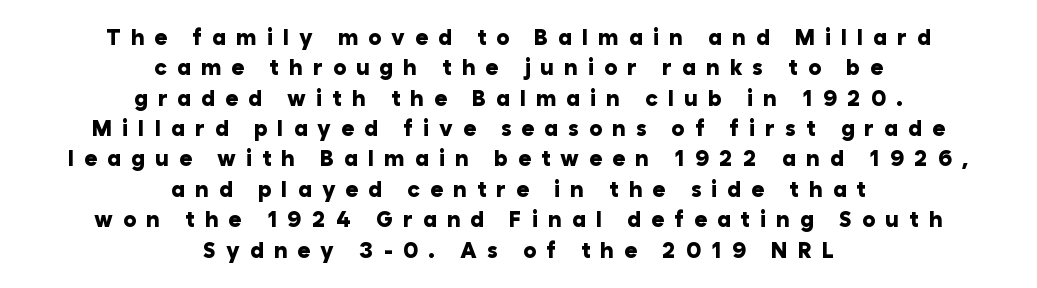
Q: Is the text bold? A: Yes.
Q: Is the text italic (slanted)? A: No, it is upright.
Q: Is the text underlined? A: No.
Q: How is the paragraph aligned? A: Centered.
Q: Is the spacing between letters normal or unusually wide? A: Unusually wide.
Q: Is the spacing between lines tight, normal or loose? A: Normal.
